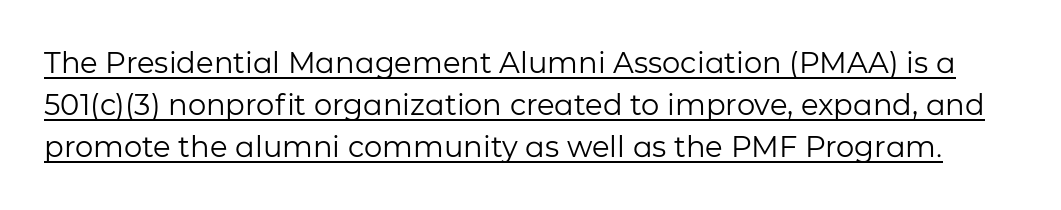
{"serif": "no", "italic": "no", "bold": "no", "weight": "regular", "width": "normal", "stroke_contrast": "low", "x_height": "medium", "monospaced": "no", "underline": "yes", "line_spacing": "normal", "line_spacing_ratio": 1.45, "letter_spacing": "normal", "letter_spacing_em": 0.0, "glyph_px": 29}
